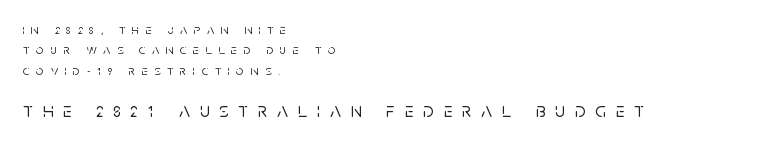
The image shows 21 px text type, upright; set left-aligned, normal line spacing (1.45x), unusually wide letter spacing (+0.47 em), not underlined; the second (bottom) block is 1.5x larger.
